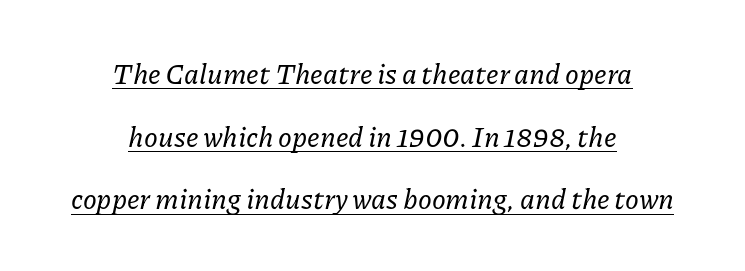
What decoration does the sample have? An underline. Tracking value appears to be zero — textbook default spacing. The designer went with a serif here, giving each stem small feet. Spacing verdict: proportional, widths tailored to each character. Slant detected: the letters are inclined.
